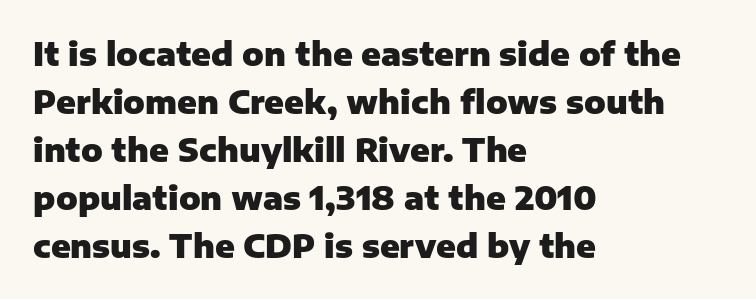
These lines are rendered in a variable-pitch font. These lines stack with their left ends in a neat column. The letters are bold, with thick, heavy strokes. The letters stand upright; this is a roman face. Type without underlining. Honestly, the row spacing looks completely unremarkable.
